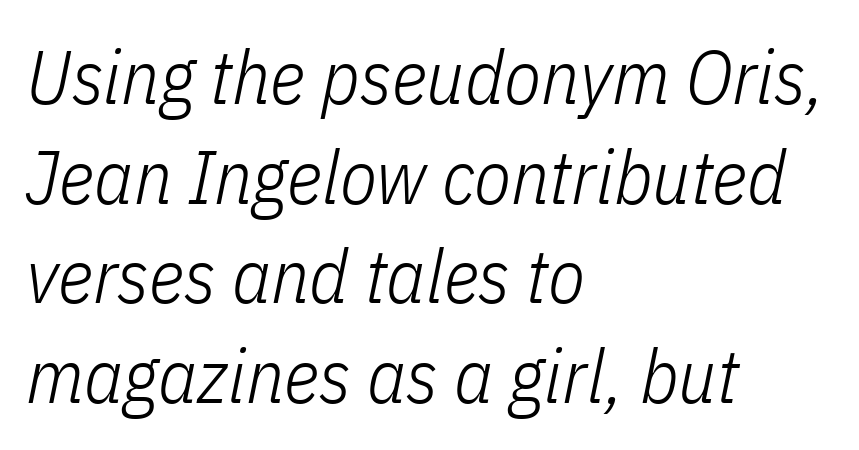
The gaps between neighbouring characters are ordinary and unremarkable. Nobody drew a line under any word here. Tall strokes in this sample are angled rather than plumb. The font sits on the lighter half of the weight spectrum, regular included. Does the leading feel generous? No, just average.
